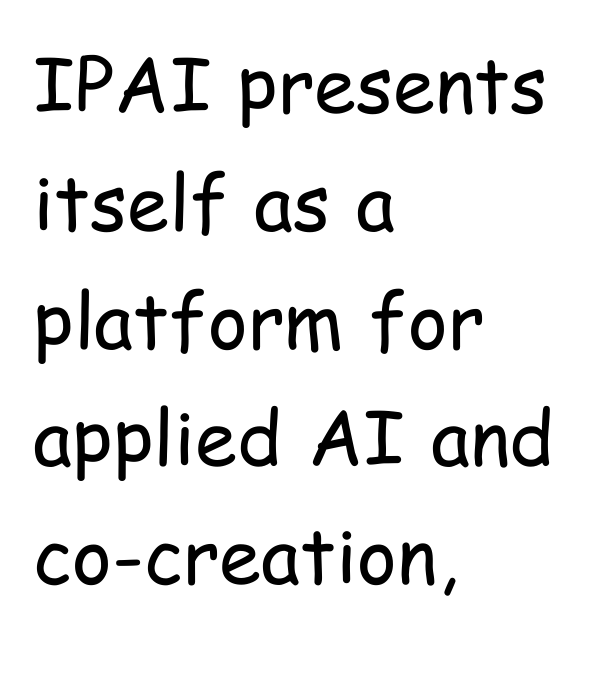
Q: Is the text bold? A: No.
Q: Is the text italic (slanted)? A: No, it is upright.
Q: Is the typeface a serif or a sans-serif typeface? A: Sans-serif.
Q: Is the text underlined? A: No.
Q: How is the paragraph aligned? A: Left-aligned.
Q: Is the spacing between letters normal or unusually wide? A: Normal.
Q: Is the spacing between lines tight, normal or loose? A: Normal.
Q: Width (condensed, normal, or wide)? A: Condensed.
Q: Stroke contrast? A: Low.
Q: x-height? A: Medium.
Q: Monospaced? A: No.
